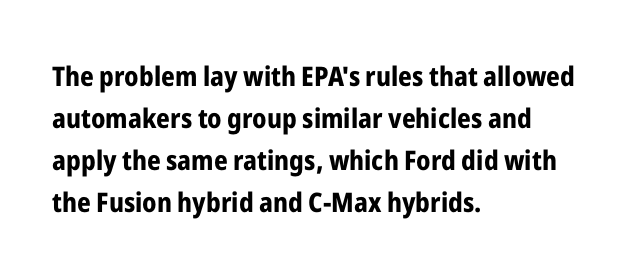
{"italic": "no", "bold": "yes", "underline": "no", "align": "left", "line_spacing": "normal", "line_spacing_ratio": 1.56, "letter_spacing": "normal", "letter_spacing_em": 0.0, "glyph_px": 27}
